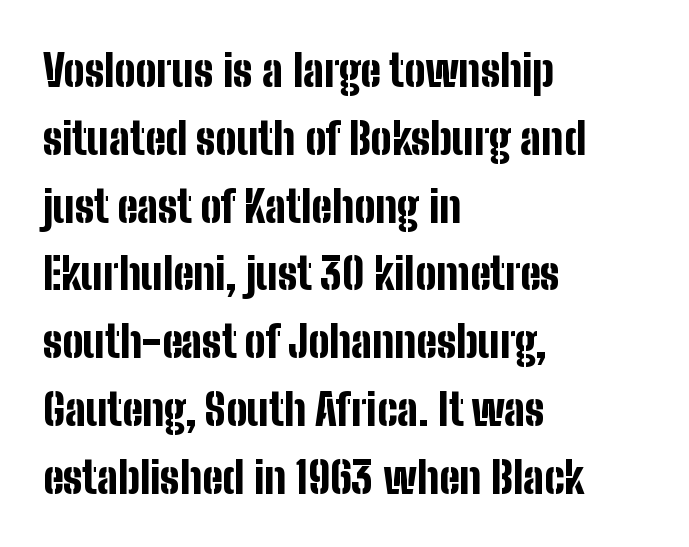
{"serif": "no", "italic": "no", "bold": "yes", "weight": "bold", "width": "condensed", "stroke_contrast": "low", "x_height": "medium", "monospaced": "no", "underline": "no", "align": "left", "line_spacing": "normal", "line_spacing_ratio": 1.54, "letter_spacing": "normal", "letter_spacing_em": 0.0, "glyph_px": 44}
